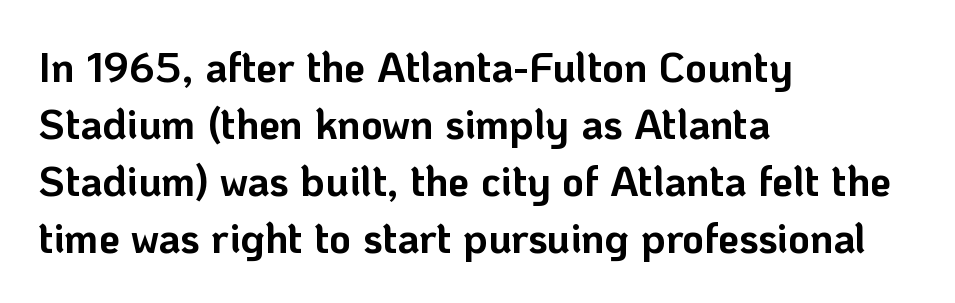
Q: Is the text bold? A: Yes.
Q: Is the text italic (slanted)? A: No, it is upright.
Q: Is the typeface a serif or a sans-serif typeface? A: Sans-serif.
Q: Is the text underlined? A: No.
Q: How is the paragraph aligned? A: Left-aligned.
Q: Is the spacing between letters normal or unusually wide? A: Normal.
Q: Is the spacing between lines tight, normal or loose? A: Normal.
Q: Width (condensed, normal, or wide)? A: Normal.
Q: Stroke contrast? A: Low.
Q: x-height? A: Medium.
Q: Monospaced? A: No.
